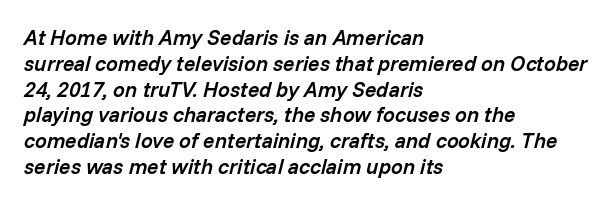
Q: Is the text bold? A: Semi-bold.
Q: Is the text italic (slanted)? A: Yes, it leans right by about 14 degrees.
Q: Is the text underlined? A: No.
Q: How is the paragraph aligned? A: Left-aligned.
Q: Is the spacing between letters normal or unusually wide? A: Normal.
